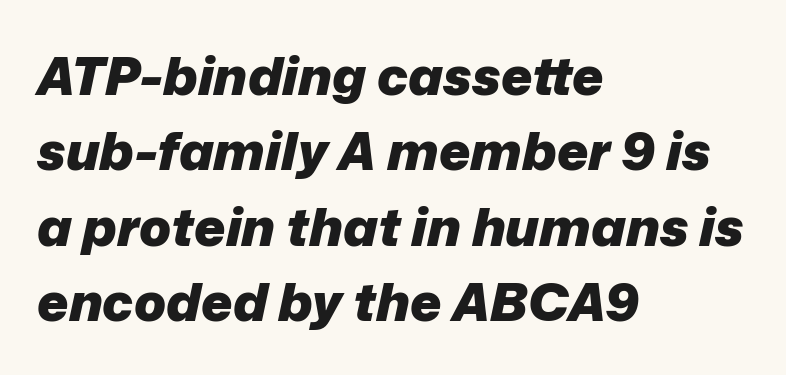
{"italic": "yes", "lean": "right", "slant_degrees": 12, "bold": "yes", "weight": "heavy", "width": "normal", "stroke_contrast": "low", "x_height": "medium", "monospaced": "no", "underline": "no", "align": "left", "line_spacing": "normal", "line_spacing_ratio": 1.42, "letter_spacing": "normal", "letter_spacing_em": 0.0, "glyph_px": 53}
